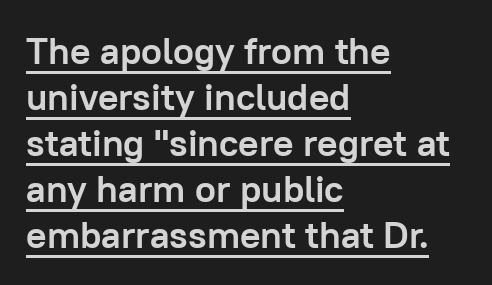
{"serif": "no", "italic": "no", "bold": "yes", "weight": "semibold", "width": "normal", "stroke_contrast": "low", "x_height": "medium", "monospaced": "no", "underline": "yes", "align": "left", "line_spacing_ratio": 1.21, "letter_spacing": "normal", "letter_spacing_em": 0.0, "glyph_px": 38}
